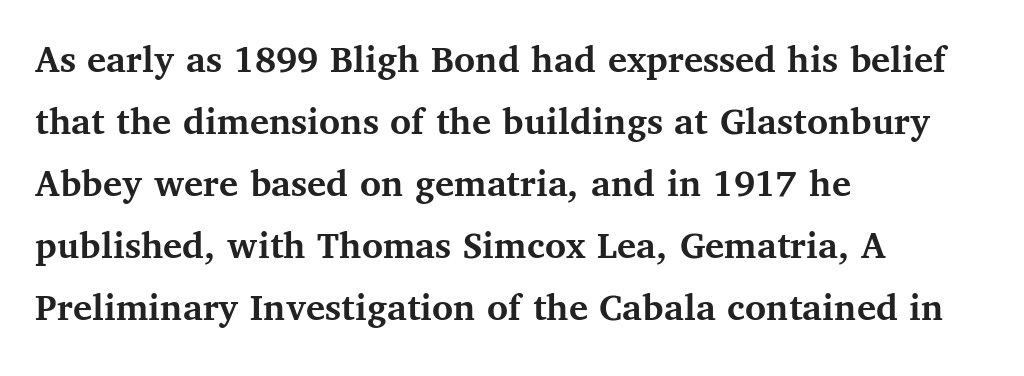
{"serif": "yes", "italic": "no", "bold": "yes", "weight": "semibold", "width": "normal", "stroke_contrast": "medium", "x_height": "medium", "monospaced": "no", "underline": "no", "align": "left", "line_spacing": "normal", "line_spacing_ratio": 1.55, "letter_spacing": "normal", "letter_spacing_em": 0.0, "glyph_px": 40}
